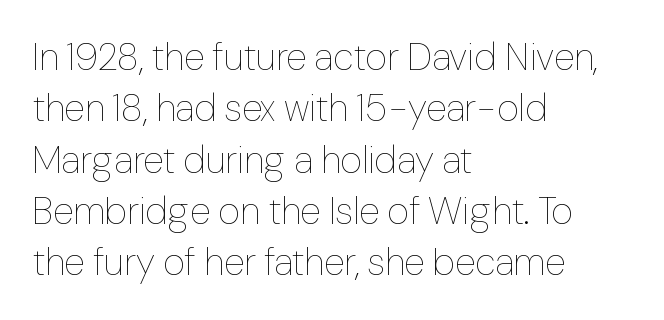
{"italic": "no", "bold": "no", "weight": "thin", "width": "normal", "stroke_contrast": "low", "x_height": "medium", "monospaced": "no", "underline": "no", "align": "left", "line_spacing": "normal", "line_spacing_ratio": 1.35, "letter_spacing": "normal", "letter_spacing_em": 0.0, "glyph_px": 38}
